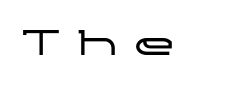
{"serif": "no", "italic": "no", "width": "wide", "stroke_contrast": "low", "x_height": "medium", "monospaced": "no", "underline": "no", "letter_spacing": "wide", "letter_spacing_em": 0.39, "glyph_px": 42}
